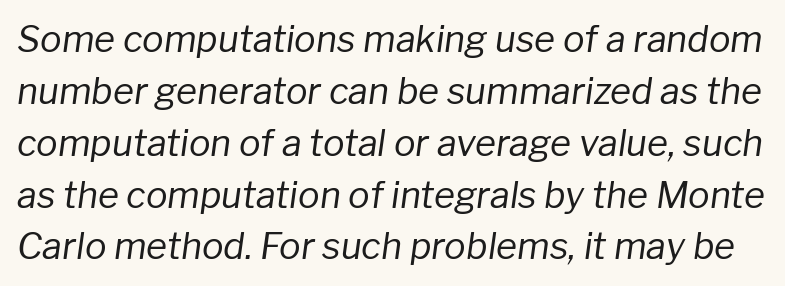
The image shows 36 px regular-weight type, italic (leaning right); set normal line spacing (1.44x), normal letter spacing, not underlined; low stroke contrast and a medium x-height.
